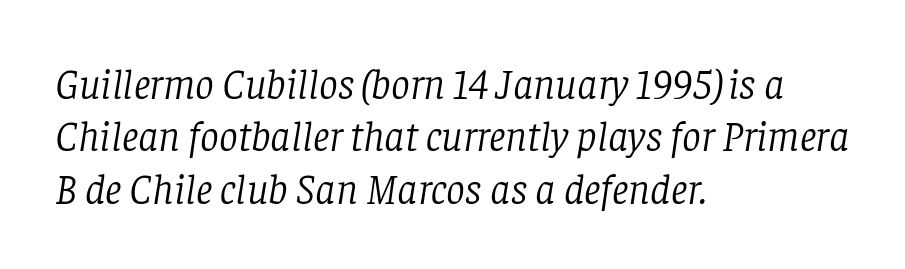
{"serif": "yes", "italic": "yes", "lean": "right", "slant_degrees": 8, "bold": "no", "weight": "light", "width": "normal", "stroke_contrast": "low", "x_height": "large", "monospaced": "no", "underline": "no", "align": "left", "line_spacing": "normal", "line_spacing_ratio": 1.25, "letter_spacing": "normal", "letter_spacing_em": 0.0, "glyph_px": 42}
